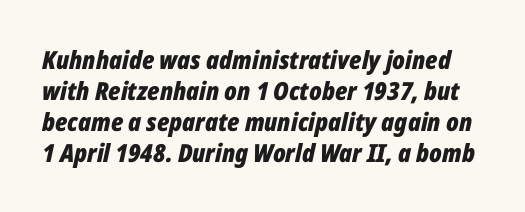
Compared with typical body copy, the letter spacing here is the same. This is heavy type, rendered in bold. Has an underline been added? It has not. Characters are canted at an angle relative to the baseline's perpendicular.
